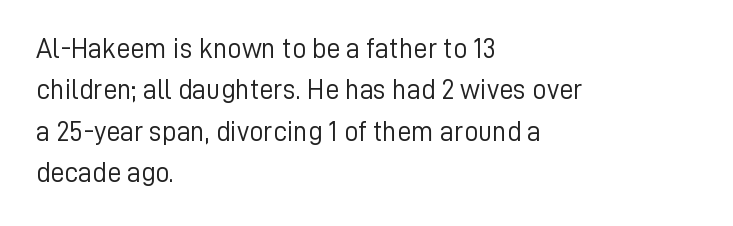
{"serif": "no", "italic": "no", "bold": "no", "weight": "light", "width": "normal", "stroke_contrast": "low", "x_height": "medium", "monospaced": "no", "underline": "no", "align": "left", "line_spacing": "normal", "line_spacing_ratio": 1.48, "letter_spacing": "normal", "letter_spacing_em": 0.0, "glyph_px": 28}
